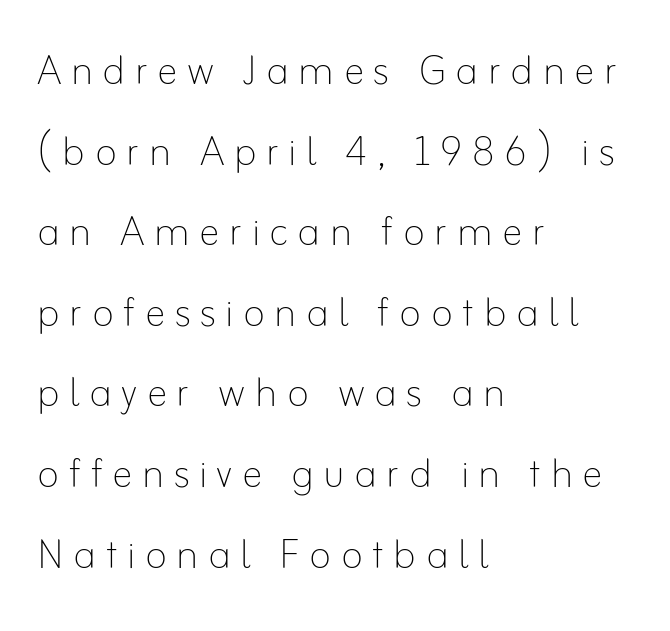
{"italic": "no", "bold": "no", "weight": "thin", "width": "normal", "stroke_contrast": "low", "x_height": "small", "monospaced": "no", "underline": "no", "align": "left", "line_spacing": "normal", "line_spacing_ratio": 1.55, "glyph_px": 52}
